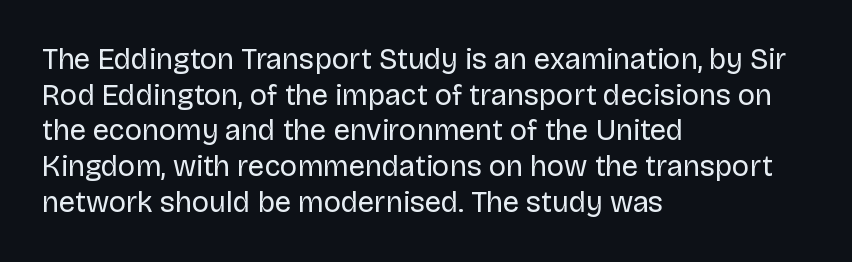
{"serif": "no", "italic": "no", "bold": "no", "weight": "regular", "width": "normal", "stroke_contrast": "low", "x_height": "large", "monospaced": "no", "underline": "no", "align": "left", "line_spacing_ratio": 1.23, "letter_spacing": "normal", "letter_spacing_em": 0.0, "glyph_px": 29}
